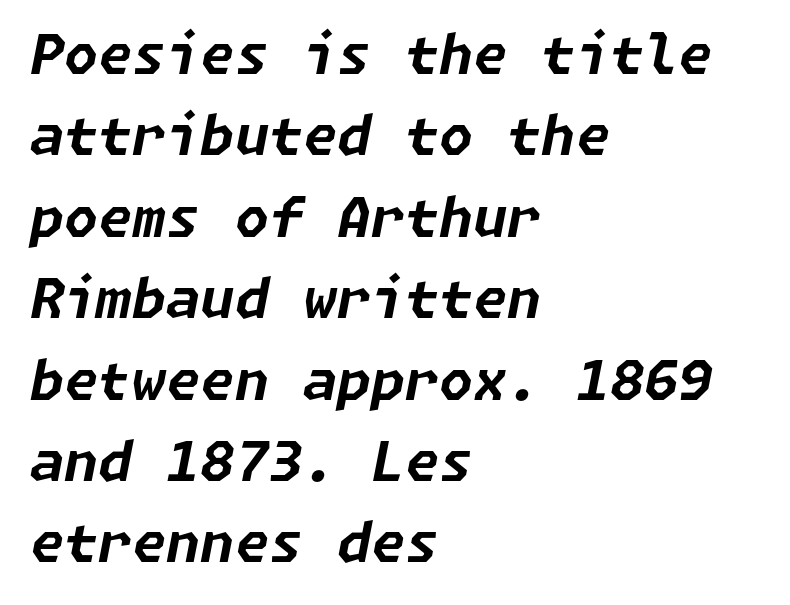
{"italic": "yes", "lean": "right", "slant_degrees": 11, "bold": "yes", "weight": "bold", "width": "normal", "stroke_contrast": "low", "x_height": "medium", "underline": "no", "align": "left", "line_spacing": "normal", "line_spacing_ratio": 1.48, "letter_spacing": "normal", "letter_spacing_em": 0.0, "glyph_px": 55}
